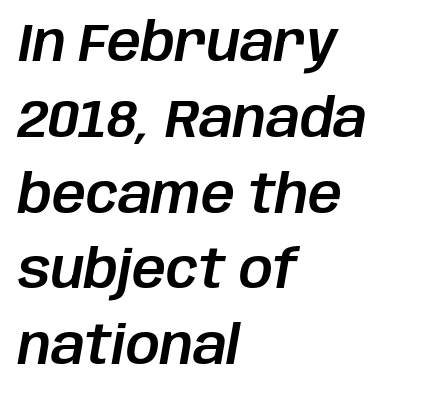
The image shows 53 px text type, italic (leaning right); set left-aligned, normal line spacing (1.43x), normal letter spacing, not underlined; low stroke contrast and a large x-height.
